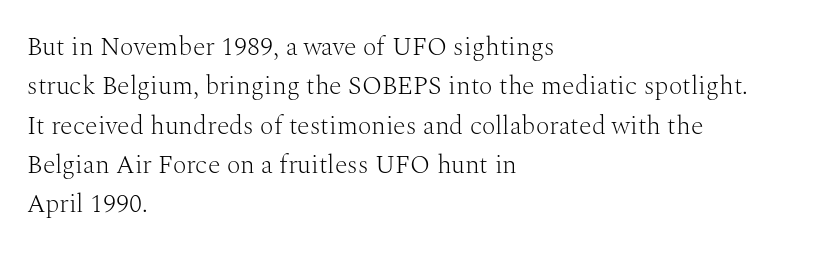
{"italic": "no", "bold": "no", "underline": "no", "align": "left", "line_spacing": "normal", "line_spacing_ratio": 1.51, "letter_spacing": "normal", "letter_spacing_em": 0.0, "glyph_px": 26}
